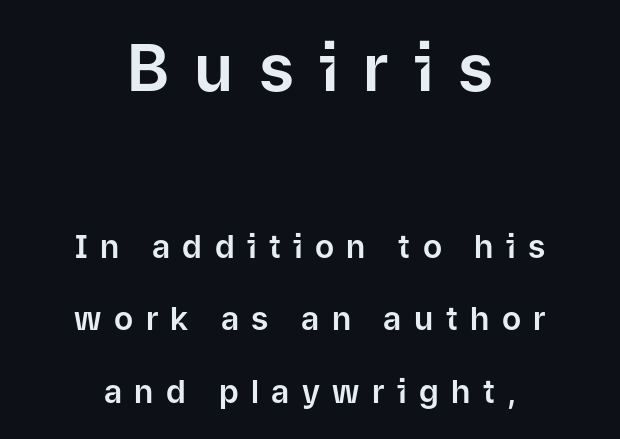
{"serif": "no", "italic": "no", "width": "normal", "stroke_contrast": "low", "x_height": "medium", "monospaced": "no", "underline": "no", "align": "center", "line_spacing": "loose", "line_spacing_ratio": 2.26, "letter_spacing": "wide", "letter_spacing_em": 0.39, "larger_block": "first", "size_ratio": 2.03, "glyph_px": 65}
